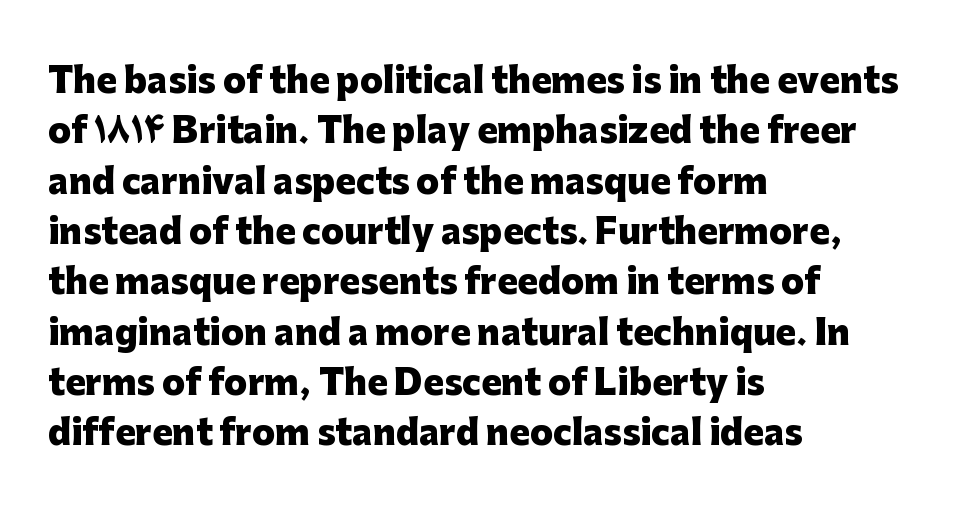
The image shows 34 px heavy sans-serif type, upright; set left-aligned, normal line spacing (1.48x), normal letter spacing, not underlined; low stroke contrast and a medium x-height.
